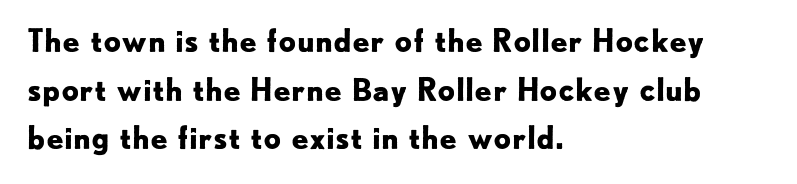
The letters are bold, with thick, heavy strokes. Every character sits straight up, as roman type does. This sample has the flowing, uneven cadence of proportional lettering. Compared with typical body copy, the letter spacing here is the same.
